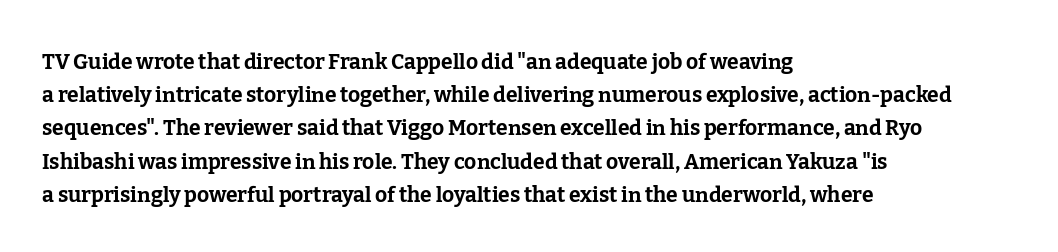
The font is running at its bold setting. Letters rest on an invisible, unmarked baseline. Students, note that the glyphs here touch the page at normal intervals. The rendering anchors every line to the left-hand side.
